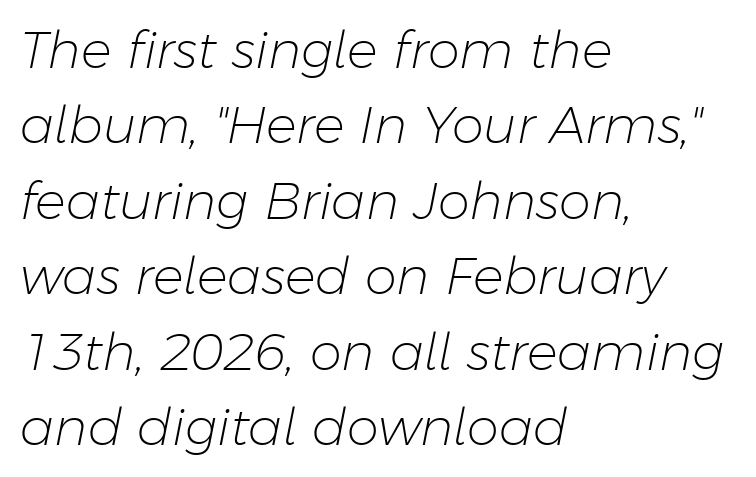
Bold? No — there's no thickening of the strokes. The ragged edge is on the right, which tells us the setting is flush left. Inter-character spacing is left at the font's built-in metrics. Rows of type keep a routine distance in the vertical direction. Characters are canted at an angle relative to the baseline's perpendicular. The rendering uses natural spacing where letterforms have individual widths.
